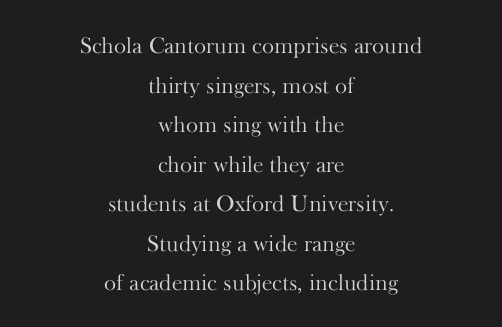
Descenders are the only things crossing below the line. The horizontal fit of the characters is conventional and even. Unlike italic type, these characters show no tilt at all. Horizontally, the lines are justified to the midpoint only.
